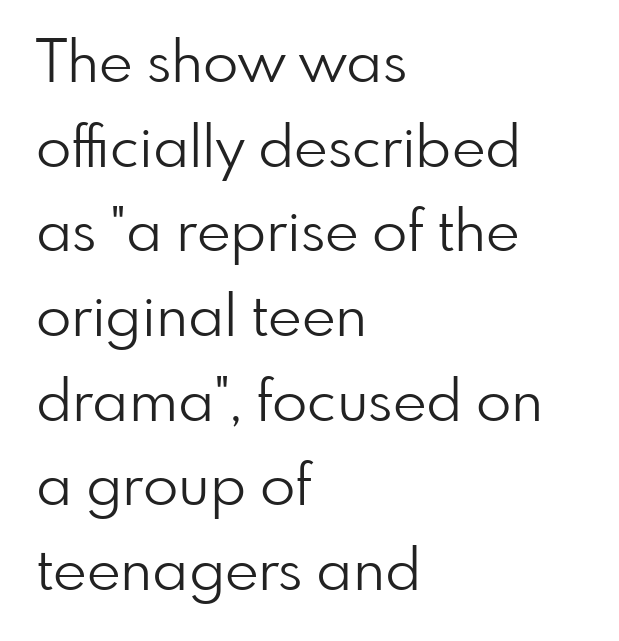
Q: Is the text bold? A: No.
Q: Is the text italic (slanted)? A: No, it is upright.
Q: Is the typeface a serif or a sans-serif typeface? A: Sans-serif.
Q: Is the text underlined? A: No.
Q: How is the paragraph aligned? A: Left-aligned.
Q: Is the spacing between letters normal or unusually wide? A: Normal.
Q: Is the spacing between lines tight, normal or loose? A: Normal.
Q: Width (condensed, normal, or wide)? A: Normal.
Q: Stroke contrast? A: Low.
Q: x-height? A: Small.
Q: Monospaced? A: No.
